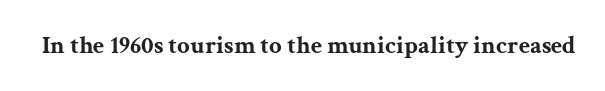
The image shows 25 px bold type, upright; set normal letter spacing, not underlined.
